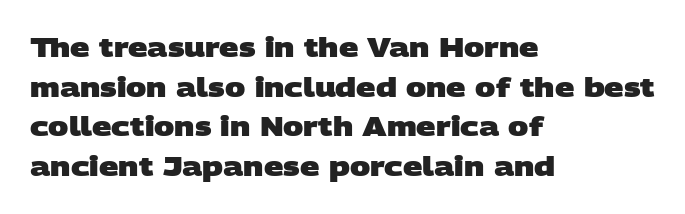
The image shows 27 px bold type; set left-aligned, normal line spacing (1.47x), normal letter spacing, not underlined.
